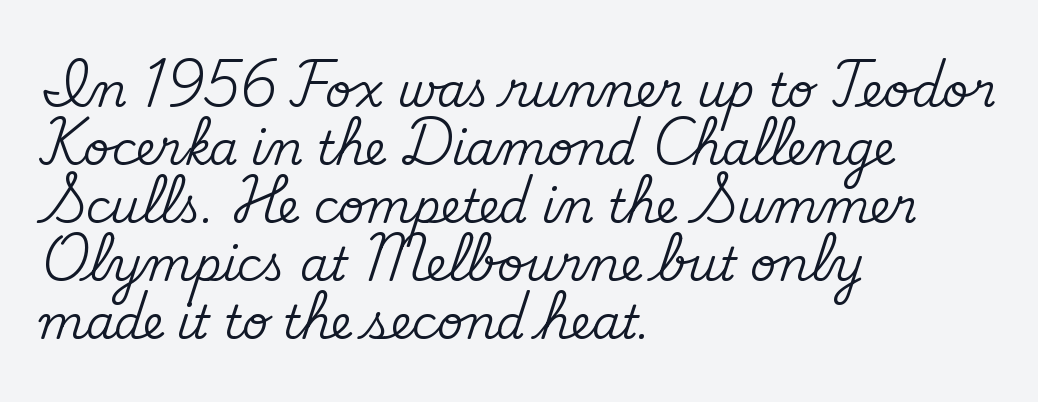
Leading matches the norm, producing a regular column. Letter spacing: default. A typesetter would call this proportional, since set widths differ per character. Only glyphs here, with clear space below each row.
